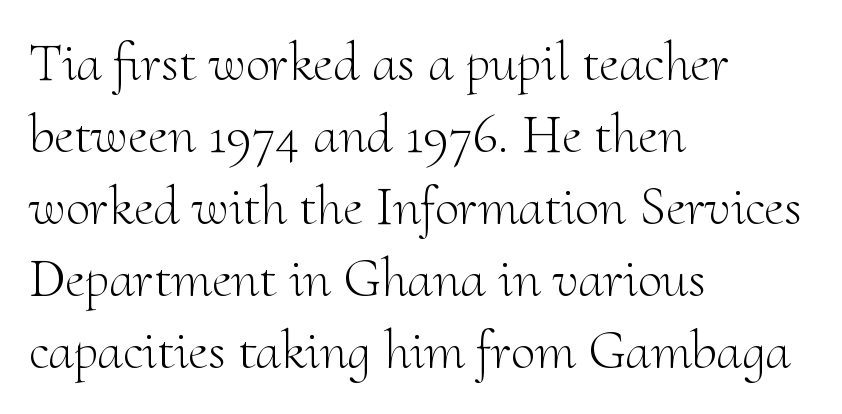
{"serif": "yes", "italic": "no", "bold": "no", "weight": "light", "width": "normal", "stroke_contrast": "medium", "x_height": "small", "monospaced": "no", "underline": "no", "align": "left", "line_spacing": "normal", "line_spacing_ratio": 1.31, "letter_spacing": "normal", "letter_spacing_em": 0.0, "glyph_px": 55}
